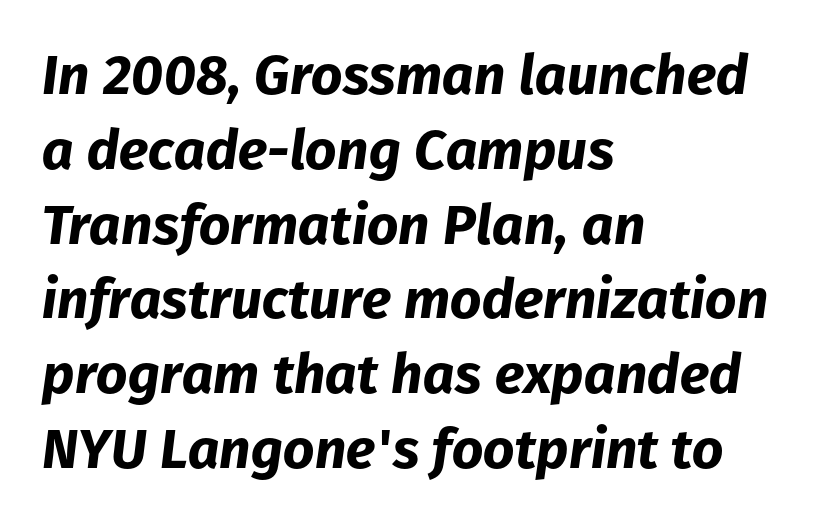
{"italic": "yes", "lean": "right", "slant_degrees": 8, "bold": "yes", "weight": "bold", "width": "normal", "stroke_contrast": "low", "x_height": "medium", "monospaced": "no", "underline": "no", "align": "left", "line_spacing": "normal", "line_spacing_ratio": 1.36, "letter_spacing": "normal", "letter_spacing_em": 0.0, "glyph_px": 55}
